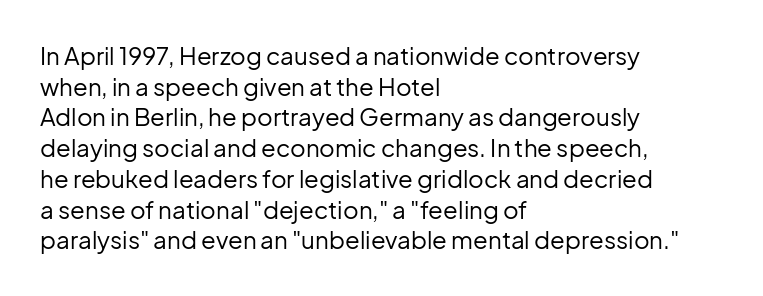
{"italic": "no", "bold": "no", "underline": "no", "align": "left", "line_spacing": "normal", "line_spacing_ratio": 1.28, "letter_spacing": "normal", "letter_spacing_em": 0.0, "glyph_px": 24}
